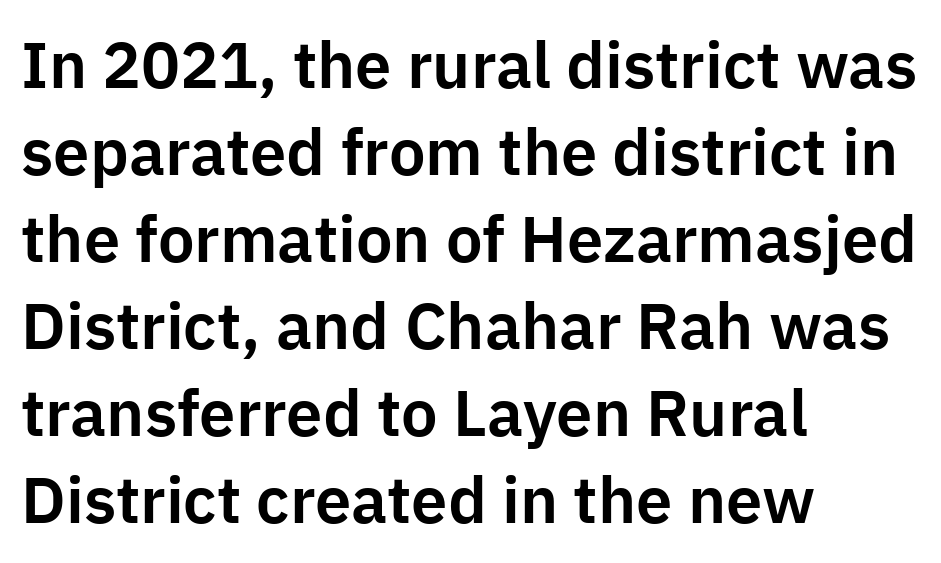
It's the straight-up-and-down kind of type. The text was rendered using a sans face with plain stroke endings. The ragged edge is on the right, which tells us the setting is flush left. Check the space under the baseline: it is left empty. Inter-character spacing is left at the font's built-in metrics.
